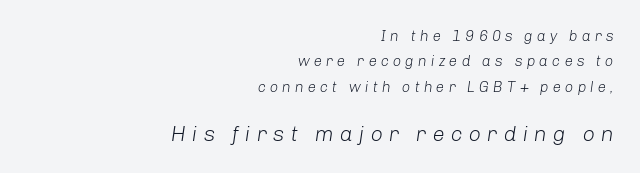
The image shows 22 px text type, italic (leaning right); set right-aligned, normal line spacing (1.69x), unusually wide letter spacing (+0.26 em), not underlined; the second (bottom) block is 1.47x larger.
